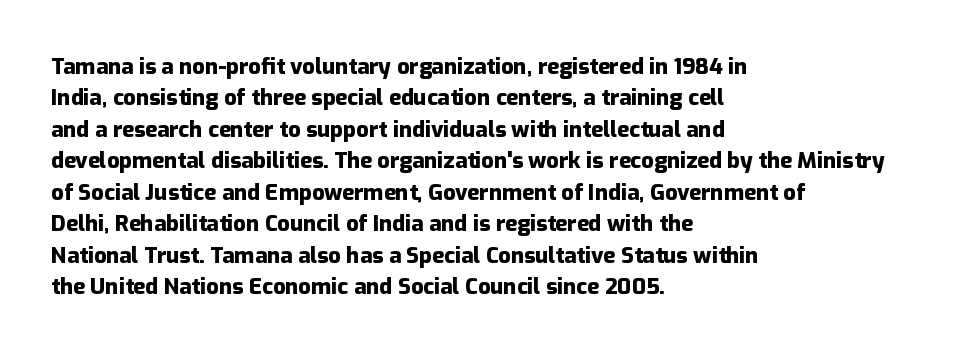
The vertical gap from one line to the next is medium. Bold? Absolutely — the strokes are thick and heavy. Plain, unruled lines of type. The ragged edge is on the right, which tells us the setting is flush left.
